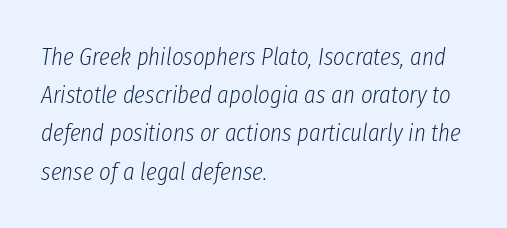
{"italic": "yes", "lean": "right", "slant_degrees": 8, "bold": "no", "underline": "no", "align": "left", "line_spacing": "normal", "line_spacing_ratio": 1.53, "letter_spacing": "normal", "letter_spacing_em": 0.0, "glyph_px": 25}
